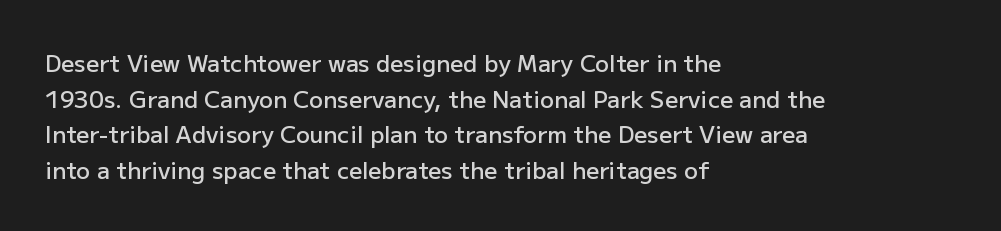
{"italic": "no", "bold": "semi", "underline": "no", "align": "left", "line_spacing": "normal", "line_spacing_ratio": 1.55, "letter_spacing": "normal", "letter_spacing_em": 0.0, "glyph_px": 23}
